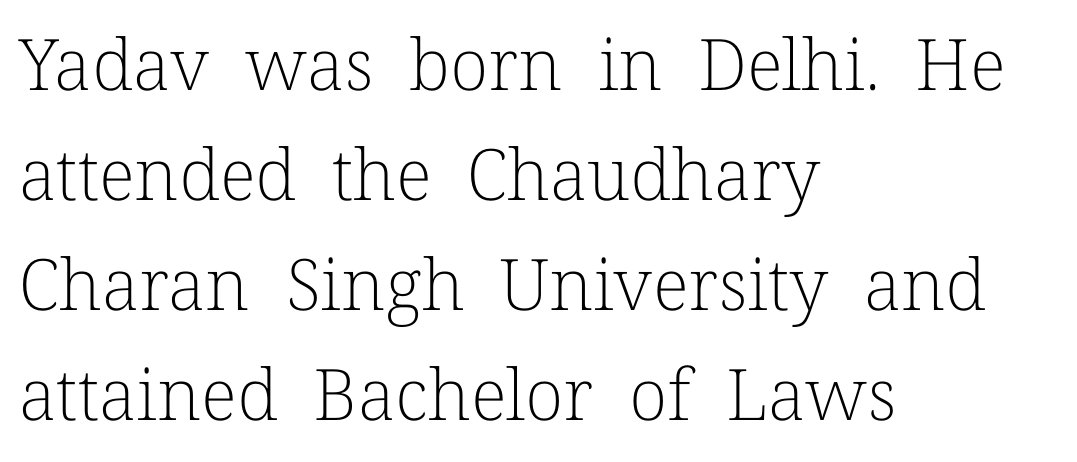
{"serif": "yes", "italic": "no", "bold": "no", "weight": "light", "width": "normal", "stroke_contrast": "low", "x_height": "medium", "monospaced": "no", "underline": "no", "align": "left", "line_spacing": "normal", "line_spacing_ratio": 1.55, "letter_spacing": "normal", "letter_spacing_em": 0.0, "glyph_px": 71}
